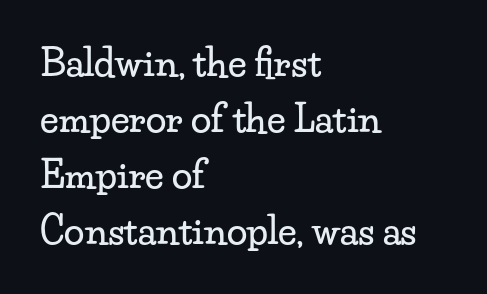
The passage shown is typed in a proportional face where columns would drift. Classification — serif. The letters stand upright; this is a roman face. Notice how the passage keeps a crisp vertical edge on the left only. Here the glyphs are tracked normally, forming tight word shapes. Underline: absent.
